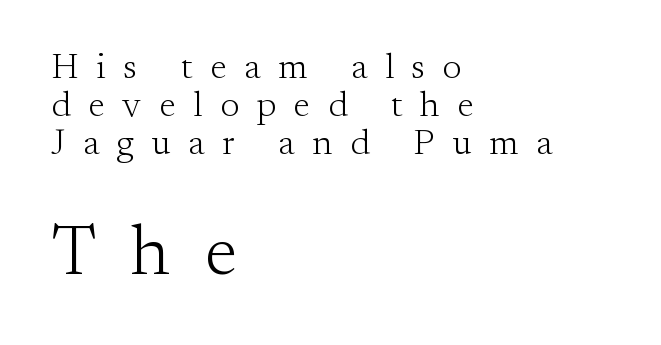
{"serif": "yes", "italic": "no", "bold": "no", "weight": "light", "width": "normal", "stroke_contrast": "medium", "x_height": "small", "monospaced": "no", "underline": "no", "align": "left", "line_spacing": "tight", "line_spacing_ratio": 1.05, "letter_spacing": "wide", "letter_spacing_em": 0.49, "larger_block": "second", "size_ratio": 1.97, "glyph_px": 71}
